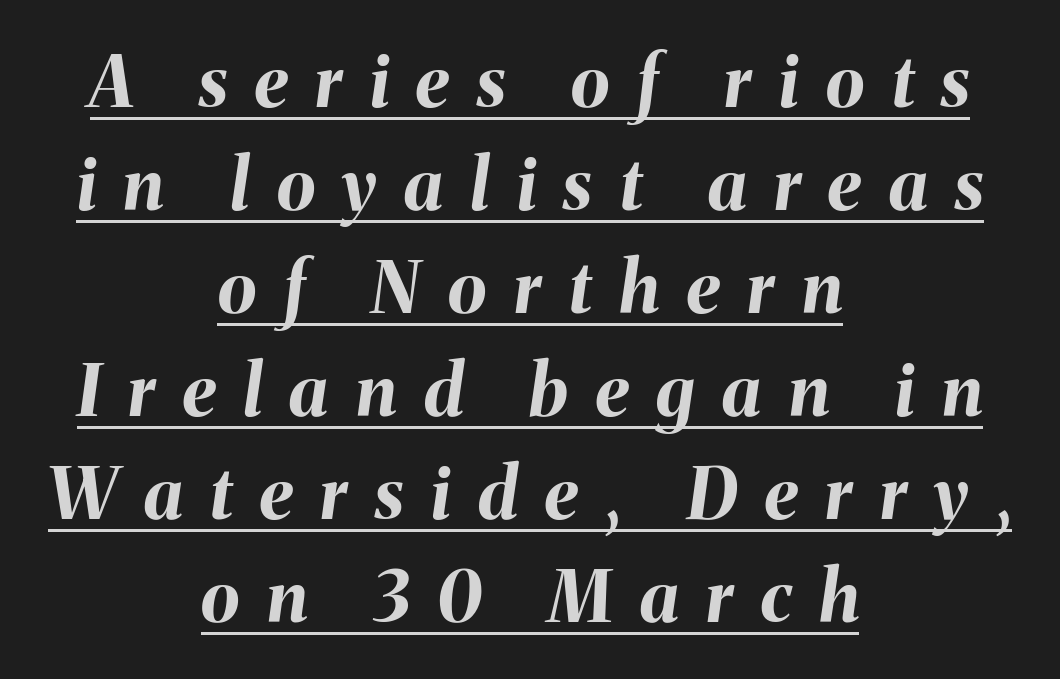
{"italic": "yes", "lean": "right", "slant_degrees": 8, "bold": "yes", "weight": "bold", "width": "normal", "stroke_contrast": "medium", "x_height": "medium", "monospaced": "no", "underline": "yes", "align": "center", "line_spacing": "normal", "line_spacing_ratio": 1.45, "letter_spacing": "wide", "letter_spacing_em": 0.39, "glyph_px": 71}
